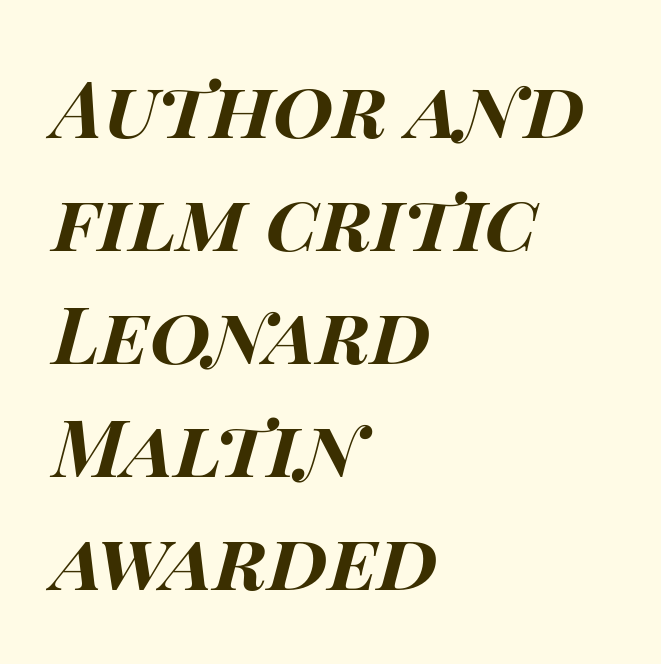
Q: Is the text bold? A: Yes.
Q: Is the text italic (slanted)? A: Yes, it leans right by about 15 degrees.
Q: Is the text underlined? A: No.
Q: How is the paragraph aligned? A: Left-aligned.
Q: Is the spacing between letters normal or unusually wide? A: Normal.
Q: Is the spacing between lines tight, normal or loose? A: Normal.
Q: Width (condensed, normal, or wide)? A: Wide.
Q: Stroke contrast? A: High.
Q: x-height? A: Large.
Q: Monospaced? A: No.
